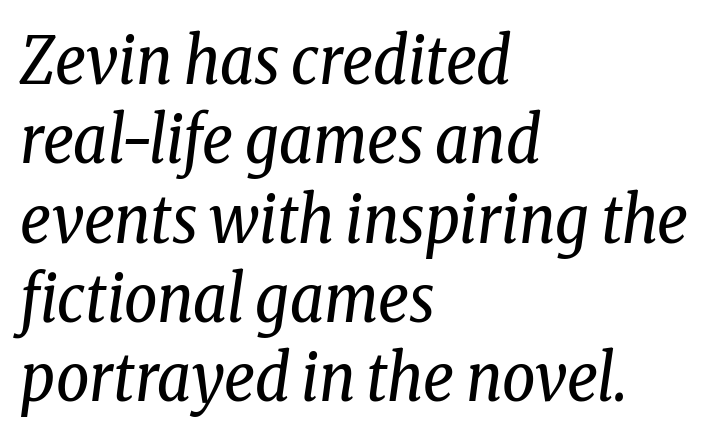
The image shows 65 px regular-weight, condensed serif type, italic (leaning right); set left-aligned, line spacing 1.22x, normal letter spacing, not underlined; low stroke contrast and a medium x-height.
